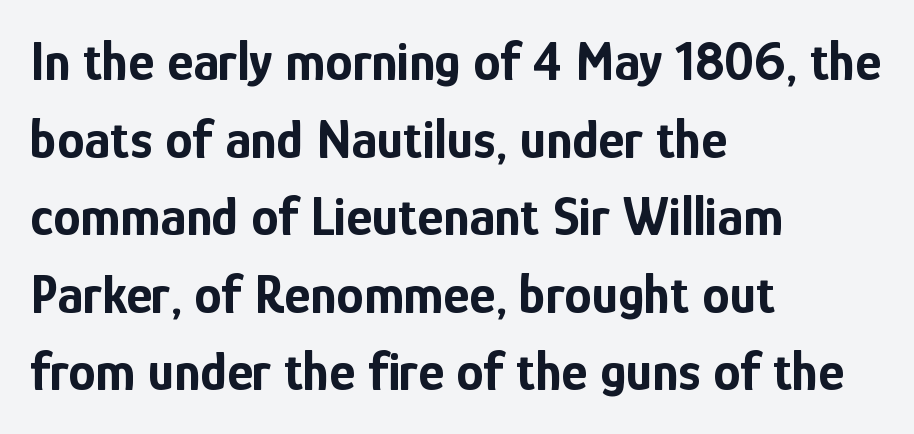
The image shows 55 px bold, condensed sans-serif type, upright; set left-aligned, normal line spacing (1.41x), normal letter spacing, not underlined; low stroke contrast and a medium x-height.
